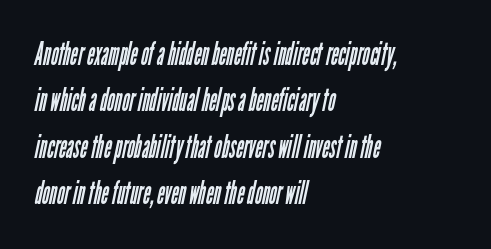
Typographically, this falls in the sans-serif category. Bold? No — there's no thickening of the strokes. These lines are rendered in a variable-pitch font. Compared with typical body copy, the letter spacing here is the same. This sample is left-justified, so line endings fall wherever the words run out. The baseline area is clear.
